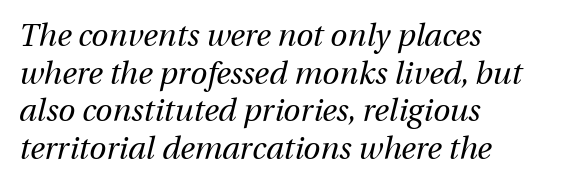
Q: Is the text bold? A: No.
Q: Is the text italic (slanted)? A: Yes, it leans right by about 12 degrees.
Q: Is the text underlined? A: No.
Q: How is the paragraph aligned? A: Left-aligned.
Q: Is the spacing between letters normal or unusually wide? A: Normal.
Q: Width (condensed, normal, or wide)? A: Normal.
Q: Stroke contrast? A: Medium.
Q: x-height? A: Medium.
Q: Monospaced? A: No.
